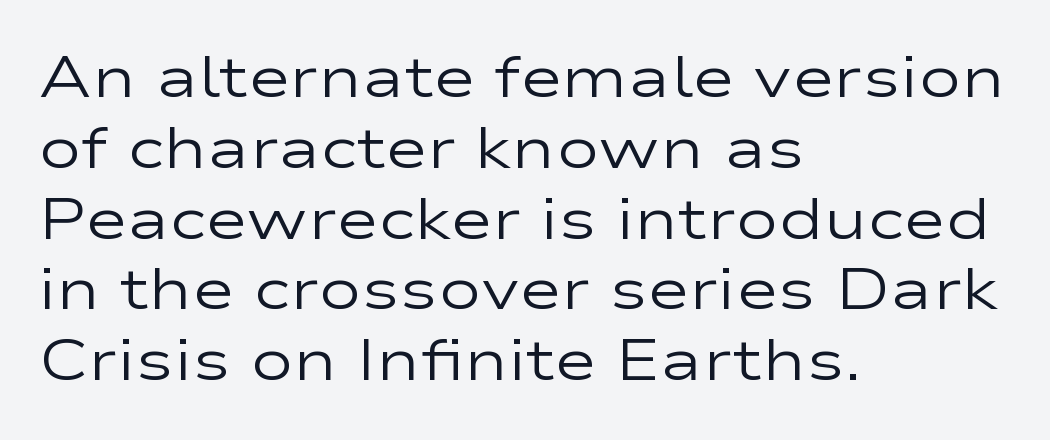
Q: Is the text bold? A: No.
Q: Is the text italic (slanted)? A: No, it is upright.
Q: Is the typeface a serif or a sans-serif typeface? A: Sans-serif.
Q: Is the text underlined? A: No.
Q: How is the paragraph aligned? A: Left-aligned.
Q: Is the spacing between letters normal or unusually wide? A: Normal.
Q: Width (condensed, normal, or wide)? A: Wide.
Q: Stroke contrast? A: Low.
Q: x-height? A: Medium.
Q: Monospaced? A: No.
